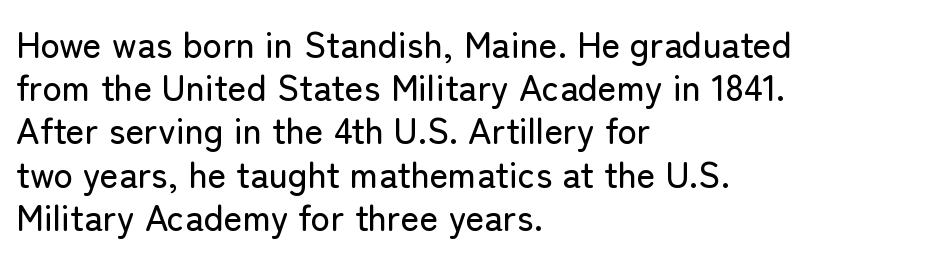
The image shows 36 px sans-serif type, upright; set left-aligned, line spacing 1.2x, normal letter spacing, not underlined; low stroke contrast and a medium x-height.
